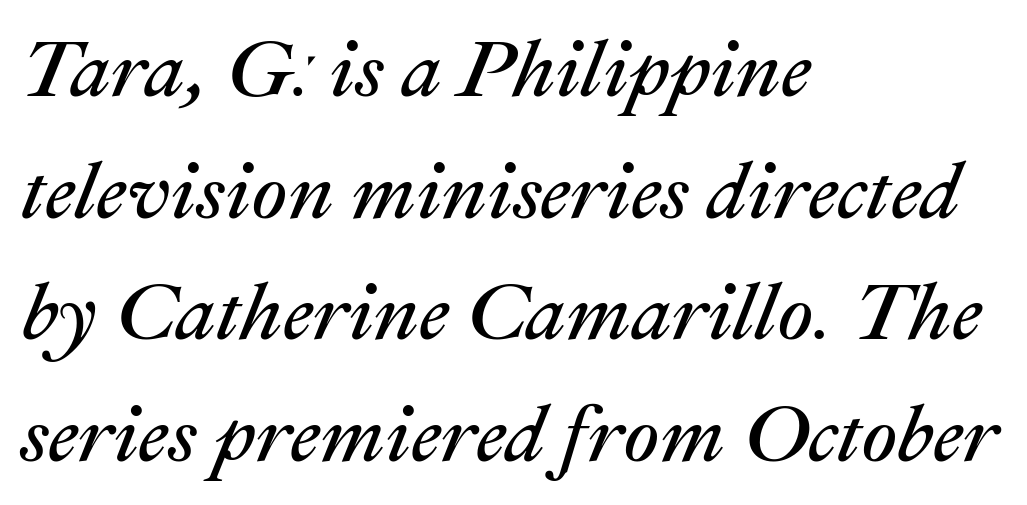
The image shows 80 px regular-weight type, italic (leaning right); set left-aligned, normal line spacing (1.52x), normal letter spacing, not underlined; medium stroke contrast and a medium x-height.
